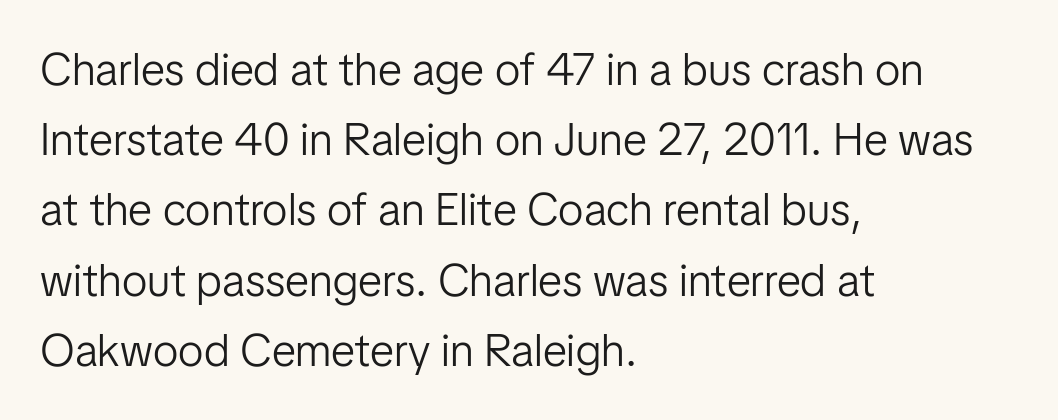
Q: Is the text bold? A: No.
Q: Is the text italic (slanted)? A: No, it is upright.
Q: Is the typeface a serif or a sans-serif typeface? A: Sans-serif.
Q: Is the text underlined? A: No.
Q: How is the paragraph aligned? A: Left-aligned.
Q: Is the spacing between letters normal or unusually wide? A: Normal.
Q: Is the spacing between lines tight, normal or loose? A: Normal.
Q: Width (condensed, normal, or wide)? A: Normal.
Q: Stroke contrast? A: Low.
Q: x-height? A: Medium.
Q: Monospaced? A: No.
